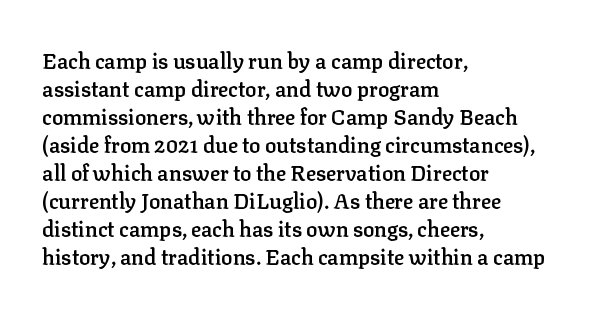
{"italic": "no", "bold": "semi", "underline": "no", "align": "left", "line_spacing": "normal", "line_spacing_ratio": 1.33, "letter_spacing": "normal", "letter_spacing_em": 0.0, "glyph_px": 21}
